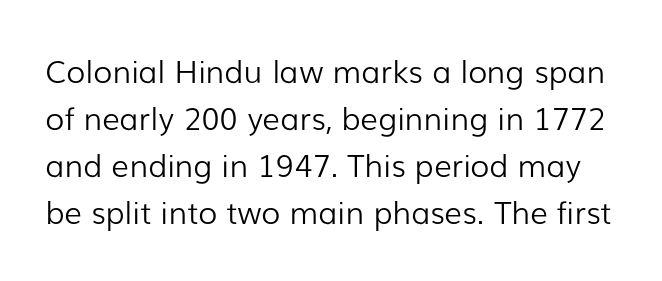
Observe the absence of serifs on each vertical stroke in this sample. The type is set solid horizontally, with unmodified tracking. Note the varied advance widths — an 'i' is clearly narrower than an 'm'. The words here are not underlined. The rendering uses a moderate line-height, typical for paragraphs. No letter is thick-stroked: the sample isn't bold.
